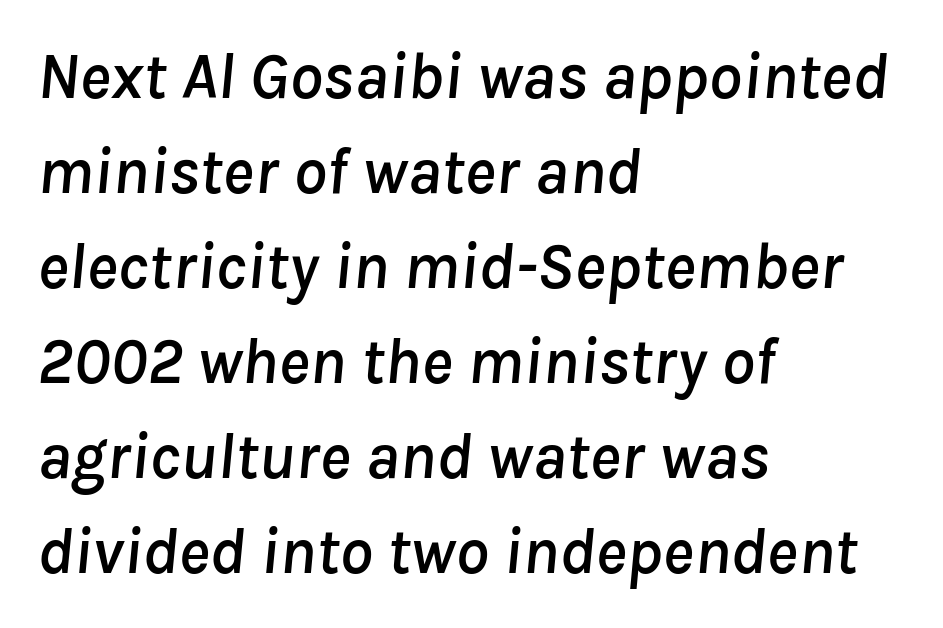
Q: Is the text italic (slanted)? A: Yes, it leans right by about 8 degrees.
Q: Is the text underlined? A: No.
Q: How is the paragraph aligned? A: Left-aligned.
Q: Is the spacing between letters normal or unusually wide? A: Normal.
Q: Is the spacing between lines tight, normal or loose? A: Normal.
Q: Width (condensed, normal, or wide)? A: Normal.
Q: Stroke contrast? A: Low.
Q: x-height? A: Medium.
Q: Monospaced? A: No.
